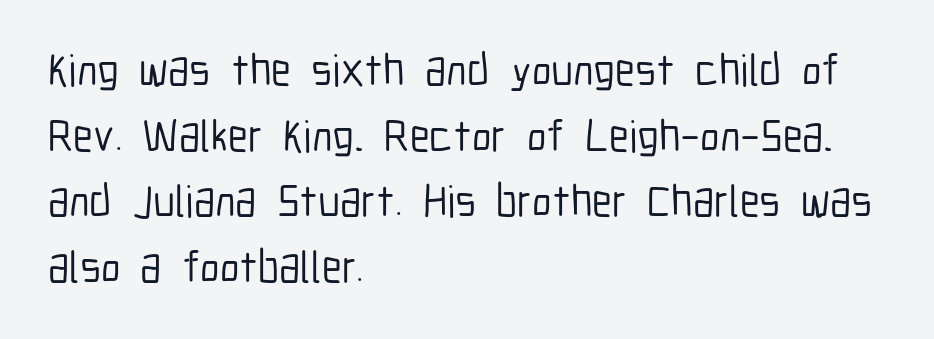
Q: Is the text italic (slanted)? A: No, it is upright.
Q: Is the typeface a serif or a sans-serif typeface? A: Sans-serif.
Q: Is the text underlined? A: No.
Q: How is the paragraph aligned? A: Left-aligned.
Q: Is the spacing between letters normal or unusually wide? A: Normal.
Q: Is the spacing between lines tight, normal or loose? A: Normal.
Q: Width (condensed, normal, or wide)? A: Condensed.
Q: Stroke contrast? A: Low.
Q: x-height? A: Medium.
Q: Monospaced? A: No.
